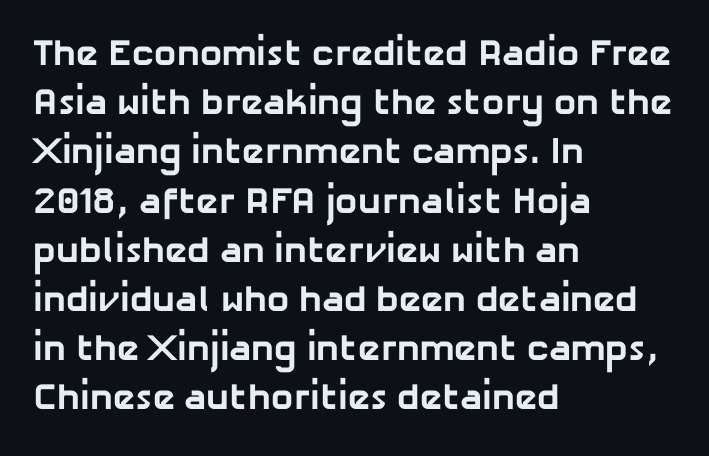
The image shows 37 px bold sans-serif type; set left-aligned, normal line spacing (1.33x), normal letter spacing, not underlined; low stroke contrast and a medium x-height.
